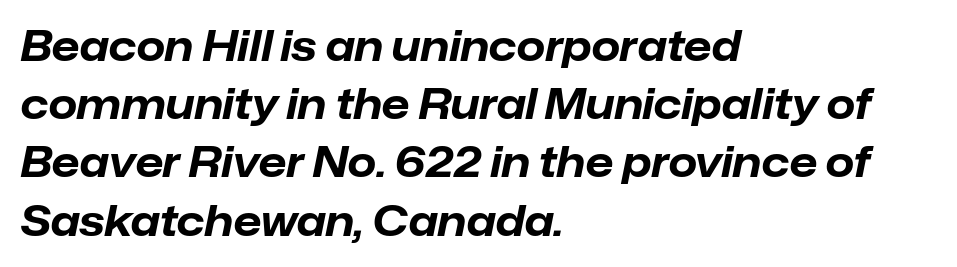
{"italic": "yes", "lean": "right", "slant_degrees": 12, "bold": "yes", "weight": "bold", "width": "normal", "stroke_contrast": "low", "x_height": "medium", "monospaced": "no", "underline": "no", "align": "left", "line_spacing": "normal", "line_spacing_ratio": 1.42, "letter_spacing": "normal", "letter_spacing_em": 0.0, "glyph_px": 41}
